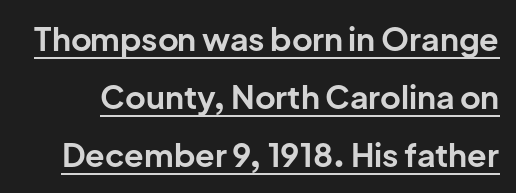
These lines are rendered in a variable-pitch font. Plenty of ink on the page — the face is bold. Check the space under the baseline: a stroke is drawn there. The letters carry no serifs — their stems end cleanly without finishing strokes.
